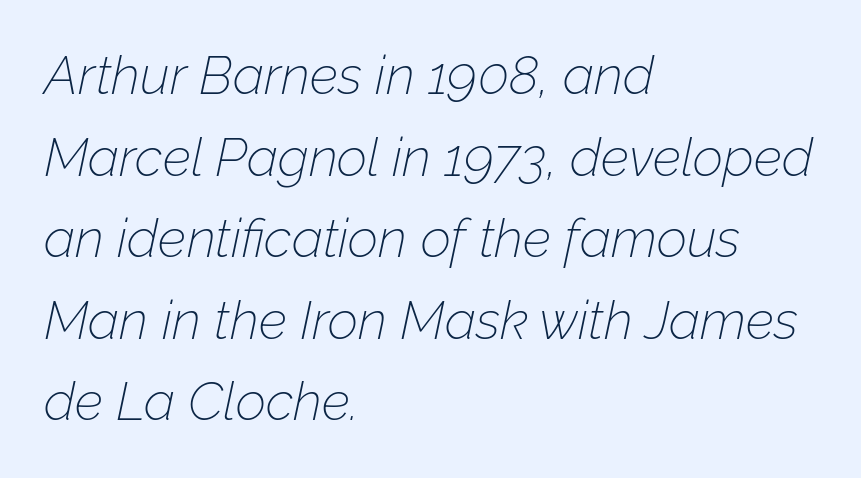
If you drew a line through each stem, it would be angled. The strokes carry an ordinary text weight at most. Each line starts at the same left margin while the right side varies. These lines sit exactly where default settings would place them. Inter-character spacing is left at the font's built-in metrics.
